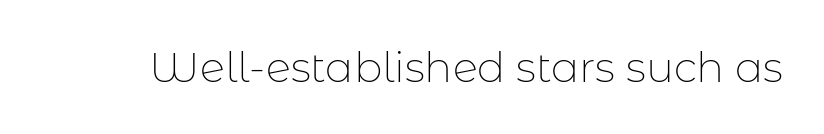
{"serif": "no", "italic": "no", "bold": "no", "weight": "thin", "width": "normal", "stroke_contrast": "low", "x_height": "medium", "monospaced": "no", "underline": "no", "letter_spacing": "normal", "letter_spacing_em": 0.0, "glyph_px": 42}
